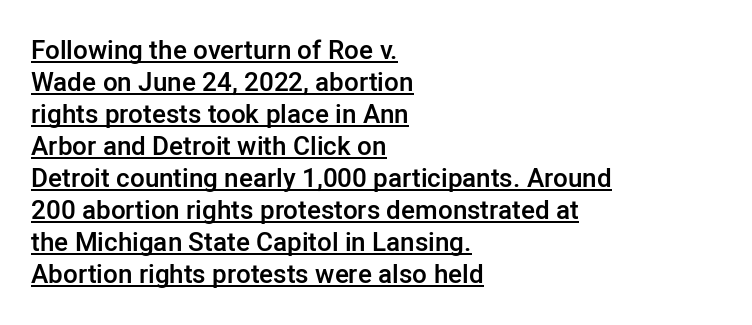
Q: Is the text bold? A: Semi-bold.
Q: Is the text italic (slanted)? A: No, it is upright.
Q: Is the text underlined? A: Yes.
Q: How is the paragraph aligned? A: Left-aligned.
Q: Is the spacing between letters normal or unusually wide? A: Normal.
